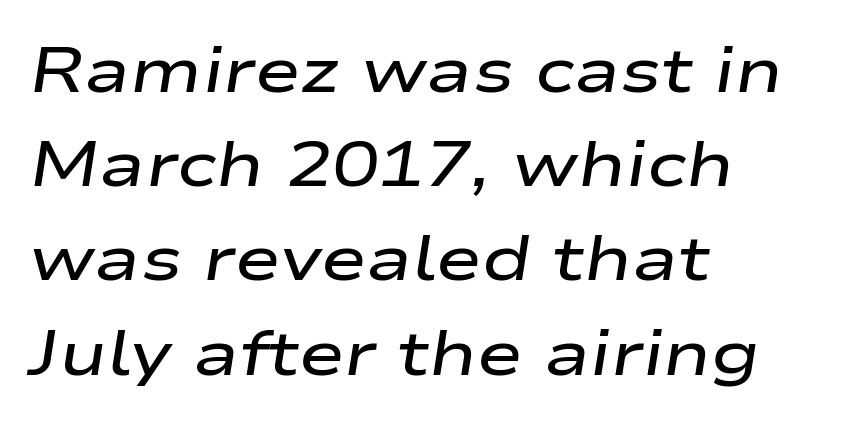
You can tell it's italic because the verticals aren't actually vertical. A bit beefed up — I'd call it semibold rather than bold. In terms of letterspacing, this is plain default setting. Nobody drew a line under any word here. The letters advance in unequal steps, a hallmark of proportional type.
